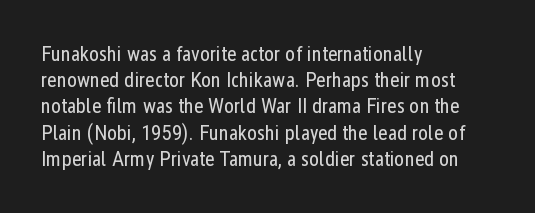
{"italic": "no", "bold": "no", "underline": "no", "align": "left", "line_spacing": "normal", "line_spacing_ratio": 1.25, "letter_spacing": "normal", "letter_spacing_em": 0.0, "glyph_px": 21}
